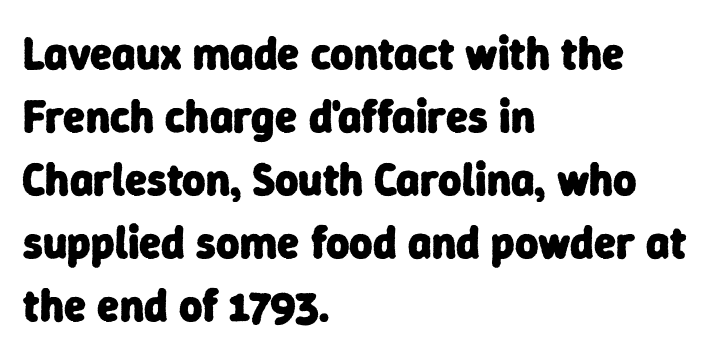
Q: Is the text bold? A: Yes.
Q: Is the typeface a serif or a sans-serif typeface? A: Sans-serif.
Q: Is the text underlined? A: No.
Q: How is the paragraph aligned? A: Left-aligned.
Q: Is the spacing between letters normal or unusually wide? A: Normal.
Q: Is the spacing between lines tight, normal or loose? A: Normal.
Q: Width (condensed, normal, or wide)? A: Normal.
Q: Stroke contrast? A: Low.
Q: x-height? A: Medium.
Q: Monospaced? A: No.
